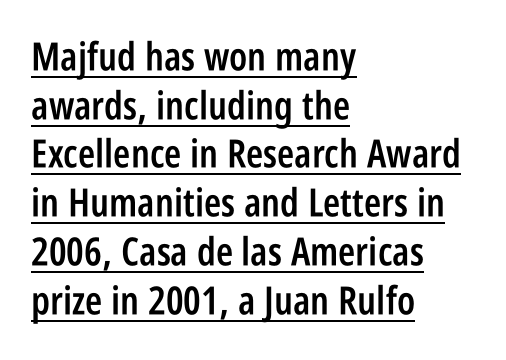
{"serif": "no", "italic": "no", "bold": "semi", "weight": "semibold", "width": "condensed", "stroke_contrast": "low", "x_height": "large", "monospaced": "no", "underline": "yes", "align": "left", "line_spacing": "normal", "line_spacing_ratio": 1.25, "letter_spacing": "normal", "letter_spacing_em": 0.0, "glyph_px": 39}
